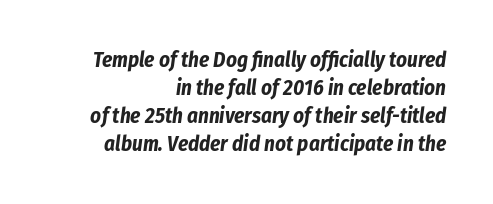
The image shows 21 px bold type, italic (leaning right); set right-aligned, normal line spacing (1.33x), normal letter spacing, not underlined.
